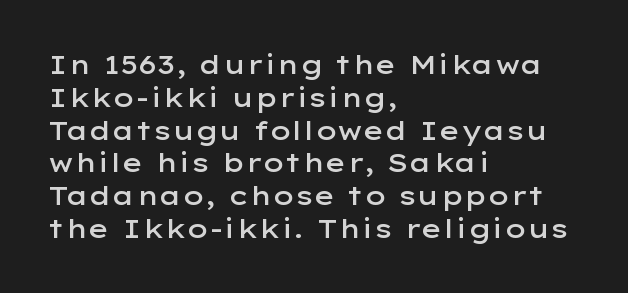
{"italic": "no", "bold": "semi", "underline": "no", "align": "left", "line_spacing": "normal", "line_spacing_ratio": 1.26, "letter_spacing": "normal", "letter_spacing_em": 0.0, "glyph_px": 26}
